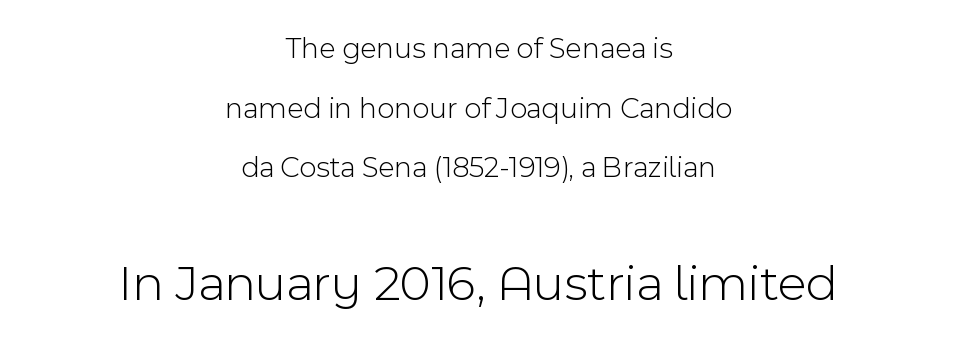
The letters carry no serifs — their stems end cleanly without finishing strokes. The characters are drawn with everyday or finer stroke widths. Posture: upright roman. Successive baselines arrive slowly, with a big drop between each.
